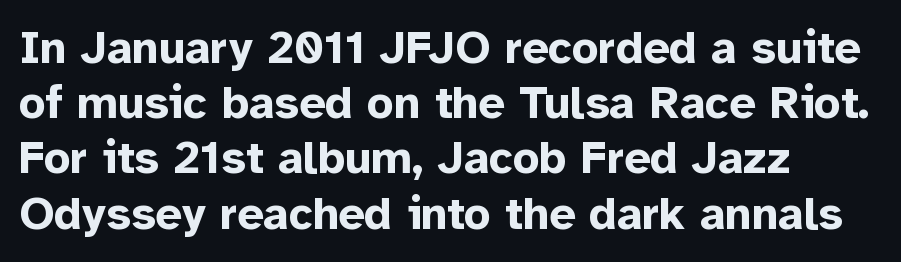
The letters carry no serifs — their stems end cleanly without finishing strokes. Do the characters align in a grid? No, the font is proportional. Glyph-to-glyph distance matches everyday printed text. The area under the type is left untouched. You can tell it's not italic because the verticals are truly vertical.
